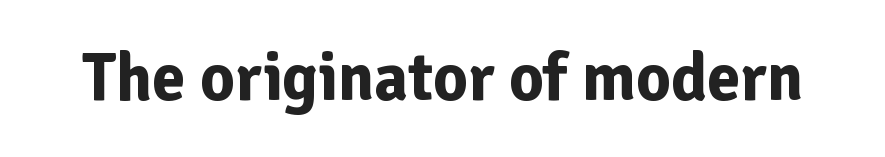
Q: Is the text bold? A: Yes.
Q: Is the text italic (slanted)? A: No, it is upright.
Q: Is the typeface a serif or a sans-serif typeface? A: Sans-serif.
Q: Is the text underlined? A: No.
Q: Is the spacing between letters normal or unusually wide? A: Normal.
Q: Width (condensed, normal, or wide)? A: Normal.
Q: Stroke contrast? A: Low.
Q: x-height? A: Medium.
Q: Monospaced? A: No.
